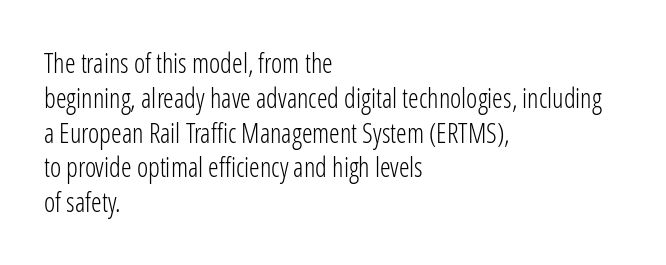
The image shows 27 px text type, upright; set left-aligned, normal line spacing (1.29x), normal letter spacing, not underlined.
